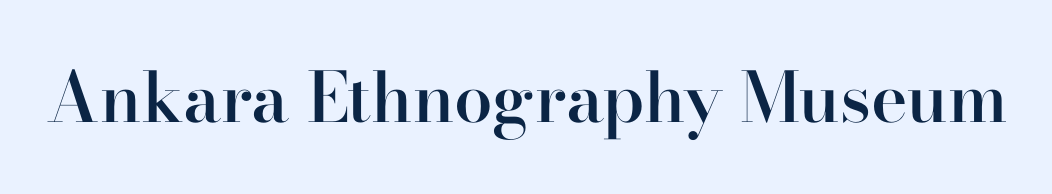
Spacing between characters is what you'd get straight out of the box. Looks like regular typesetting: each glyph gets only the width it needs. Observe the serifs anchoring each vertical stroke in this sample. Descenders hang freely into open space. Emphasis by weight is partial: semibold.
